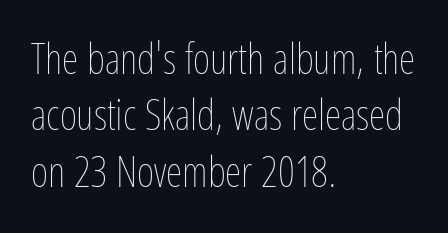
The image shows 42 px thin, condensed type, upright; set left-aligned, normal line spacing (1.34x), normal letter spacing, not underlined; low stroke contrast and a medium x-height.
